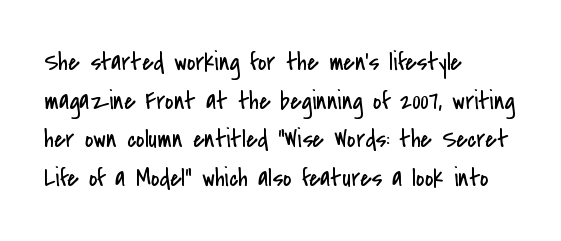
The image shows 26 px text type, upright; set left-aligned, normal line spacing (1.49x), normal letter spacing, not underlined.
